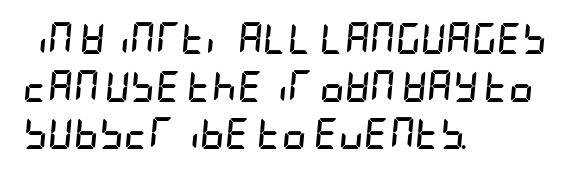
The ragged edge is on the right, which tells us the setting is flush left. Between one letter and the next there's only the usual sliver of space. In terms of leading, this rendering sits right in the middle. Descenders hang freely into open space. The glyphs have the mass of a bold cut.
